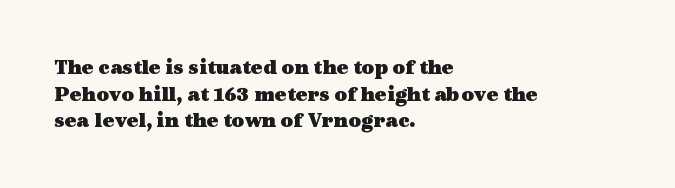
{"italic": "no", "bold": "yes", "underline": "no", "align": "left", "line_spacing_ratio": 1.21, "letter_spacing": "normal", "letter_spacing_em": 0.0, "glyph_px": 22}
